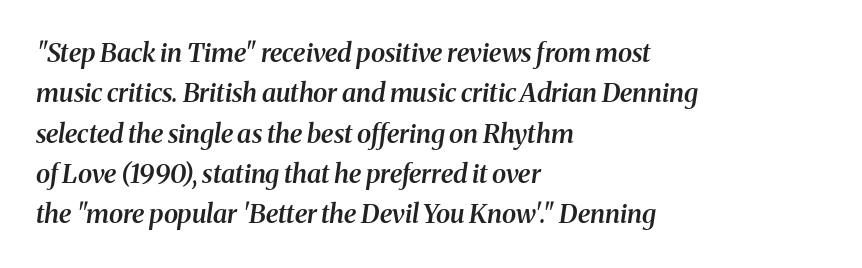
Does the weight exceed regular? Yes, but only to semibold. Honestly, there is no underline to notice here at all. Quick note: italic. This rendering leaves character spacing at its baseline value. Leading: standard. Alignment: flush left.
